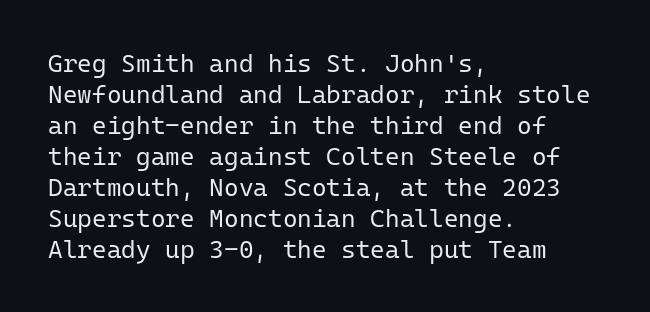
A light-to-regular cut is what we see here. Clear beneath every line of the passage. Vertical strokes here are truly vertical. The passage shown has conventional tracking throughout. Leftover space on each line is placed entirely after the last word.
